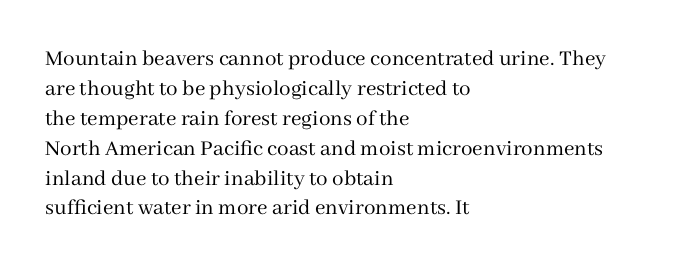
Q: Is the text bold? A: No.
Q: Is the text italic (slanted)? A: No, it is upright.
Q: Is the text underlined? A: No.
Q: How is the paragraph aligned? A: Left-aligned.
Q: Is the spacing between letters normal or unusually wide? A: Normal.
Q: Is the spacing between lines tight, normal or loose? A: Normal.
